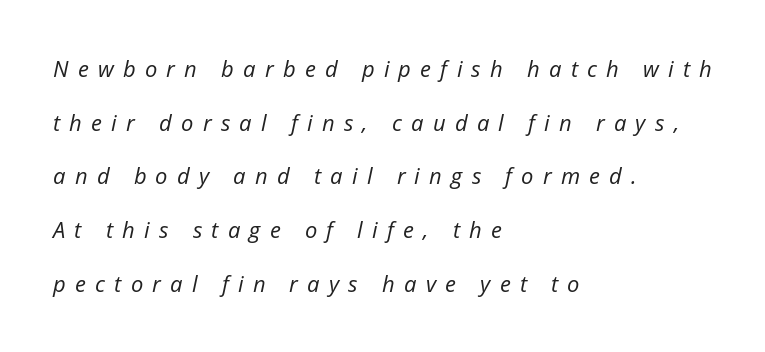
The image shows 22 px text type, italic (leaning right); set left-aligned, loose line spacing (2.44x), unusually wide letter spacing (+0.42 em), not underlined.
